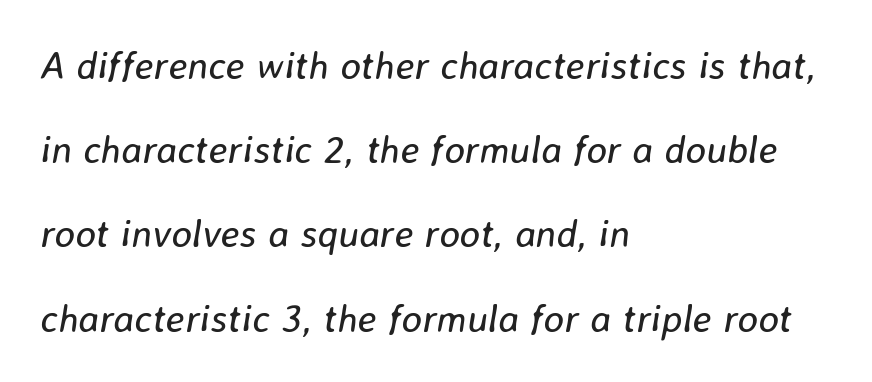
Q: Is the text bold? A: No.
Q: Is the text italic (slanted)? A: Yes, it leans right by about 8 degrees.
Q: Is the text underlined? A: No.
Q: How is the paragraph aligned? A: Left-aligned.
Q: Is the spacing between letters normal or unusually wide? A: Normal.
Q: Is the spacing between lines tight, normal or loose? A: Loose.
Q: Width (condensed, normal, or wide)? A: Normal.
Q: Stroke contrast? A: Low.
Q: x-height? A: Medium.
Q: Monospaced? A: No.
